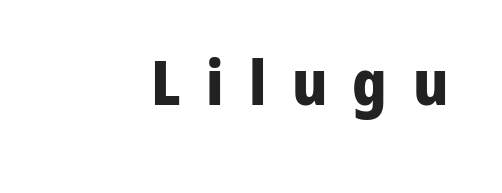
The image shows 62 px heavy sans-serif type, upright; set unusually wide letter spacing (+0.41 em), not underlined; low stroke contrast and a medium x-height.
